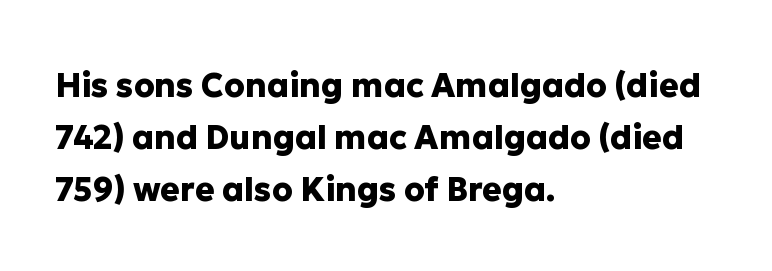
The image shows 33 px heavy sans-serif type, upright; set left-aligned, normal line spacing (1.58x), normal letter spacing, not underlined; low stroke contrast and a medium x-height.
